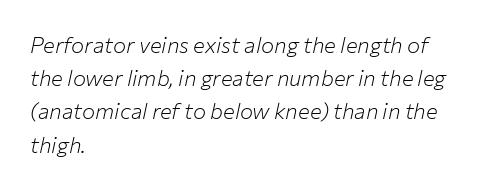
The image shows 22 px text type, italic (leaning right); set left-aligned, normal line spacing (1.51x), normal letter spacing, not underlined.
